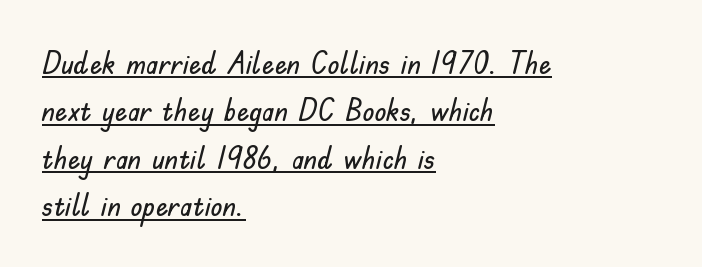
Underlined type. Between one letter and the next there's only the usual sliver of space. Visually the block forms a straight wall on the left and a jagged coastline on the right. Grotesque or geometric, the face here clearly has no serifs.
